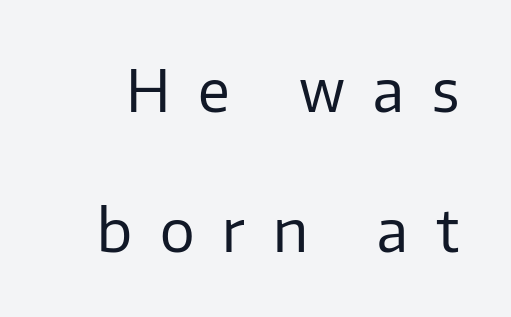
The image shows 58 px regular-weight sans-serif type, upright; set loose line spacing (2.41x), unusually wide letter spacing (+0.48 em), not underlined; low stroke contrast and a medium x-height.
